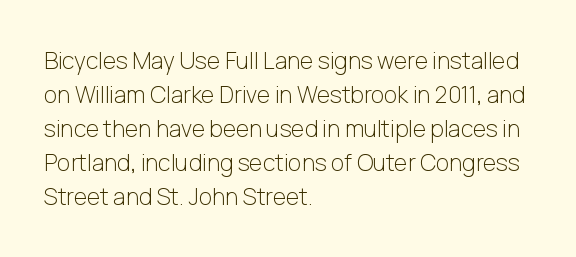
The image shows 23 px text type, upright; set left-aligned, normal line spacing (1.48x), normal letter spacing, not underlined.
